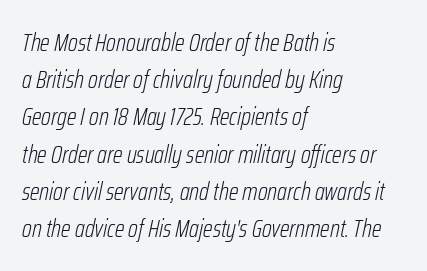
Q: Is the text bold? A: No.
Q: Is the text italic (slanted)? A: Yes, it leans right by about 12 degrees.
Q: Is the text underlined? A: No.
Q: How is the paragraph aligned? A: Left-aligned.
Q: Is the spacing between letters normal or unusually wide? A: Normal.
Q: Is the spacing between lines tight, normal or loose? A: Normal.
